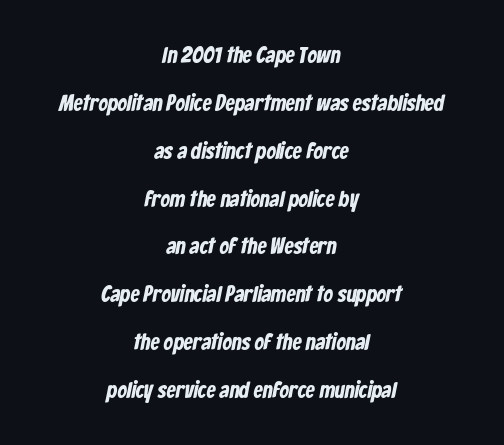
{"bold": "yes", "underline": "no", "align": "center", "line_spacing": "loose", "line_spacing_ratio": 2.08, "letter_spacing": "normal", "letter_spacing_em": 0.0, "glyph_px": 23}
